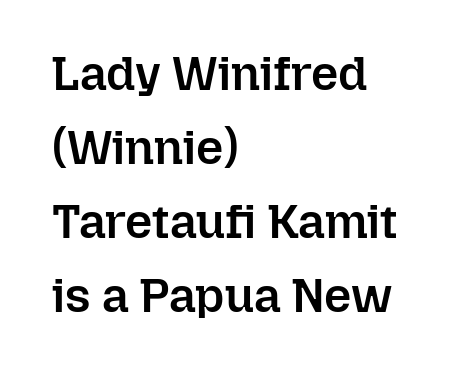
Notice the strokes are somewhat thickened but not fully heavy: this is a semibold. Short note: letters normally spaced. The lines are quadded left. Ascenders rise straight up at ninety degrees. Evenly set lines give the paragraph a standard silhouette.
